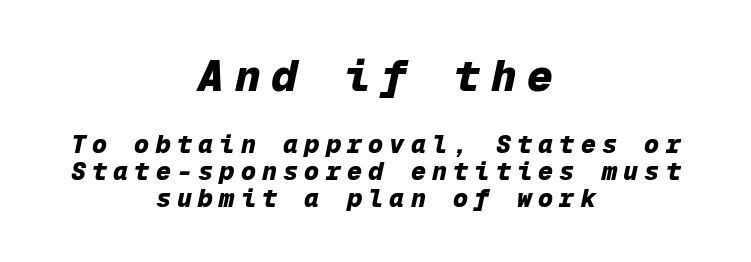
{"italic": "yes", "lean": "right", "slant_degrees": 12, "bold": "yes", "weight": "heavy", "width": "normal", "stroke_contrast": "low", "x_height": "medium", "monospaced": "yes", "underline": "no", "align": "center", "line_spacing": "tight", "line_spacing_ratio": 1.07, "letter_spacing": "wide", "letter_spacing_em": 0.25, "larger_block": "first", "size_ratio": 1.72, "glyph_px": 43}
